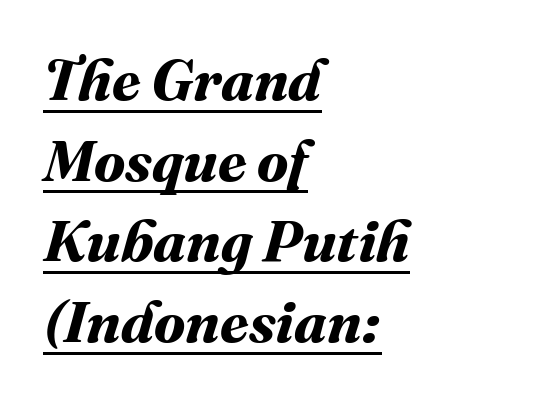
The image shows 58 px bold type; set left-aligned, normal line spacing (1.39x), normal letter spacing, underlined; medium stroke contrast and a medium x-height.
